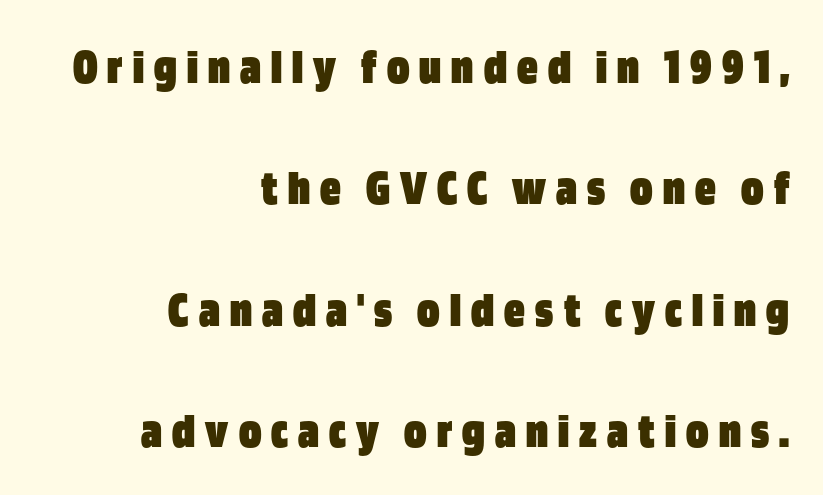
The image shows 51 px heavy, condensed sans-serif type, upright; set right-aligned, loose line spacing (2.38x), unusually wide letter spacing (+0.2 em), not underlined; low stroke contrast and a large x-height.
